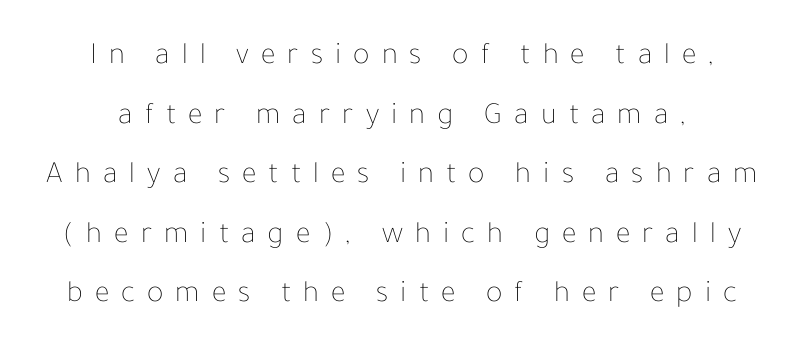
Q: Is the text bold? A: No.
Q: Is the text italic (slanted)? A: No, it is upright.
Q: Is the text underlined? A: No.
Q: Is the spacing between letters normal or unusually wide? A: Unusually wide.
Q: Is the spacing between lines tight, normal or loose? A: Loose.
Q: Width (condensed, normal, or wide)? A: Normal.
Q: Stroke contrast? A: Low.
Q: x-height? A: Medium.
Q: Monospaced? A: No.
